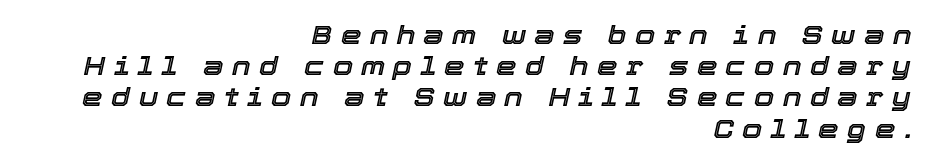
Slanted lettering throughout. The text block is weighted toward the right margin, trailing off unevenly leftward. Substantial extra tracking has been applied to these lines. The zone under the glyphs is completely vacant.
